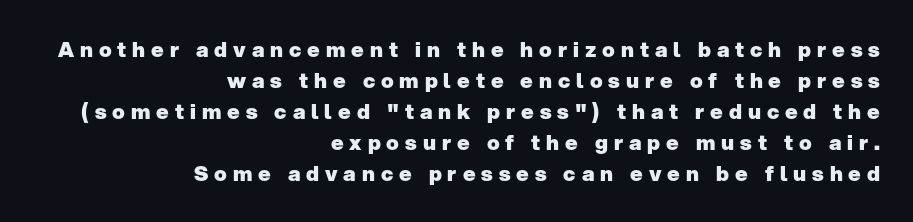
The image shows 21 px bold type, upright; set right-aligned, normal line spacing (1.48x), unusually wide letter spacing (+0.28 em), not underlined.
